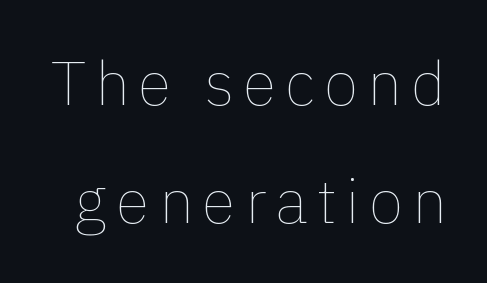
How would I describe the line gaps? Wide and relaxed. Weight class: somewhere from thin through regular. If you drew a line through each stem, it would be perfectly vertical. Lines of text with bare space underneath. Do the characters align in a grid? No, the font is proportional.
